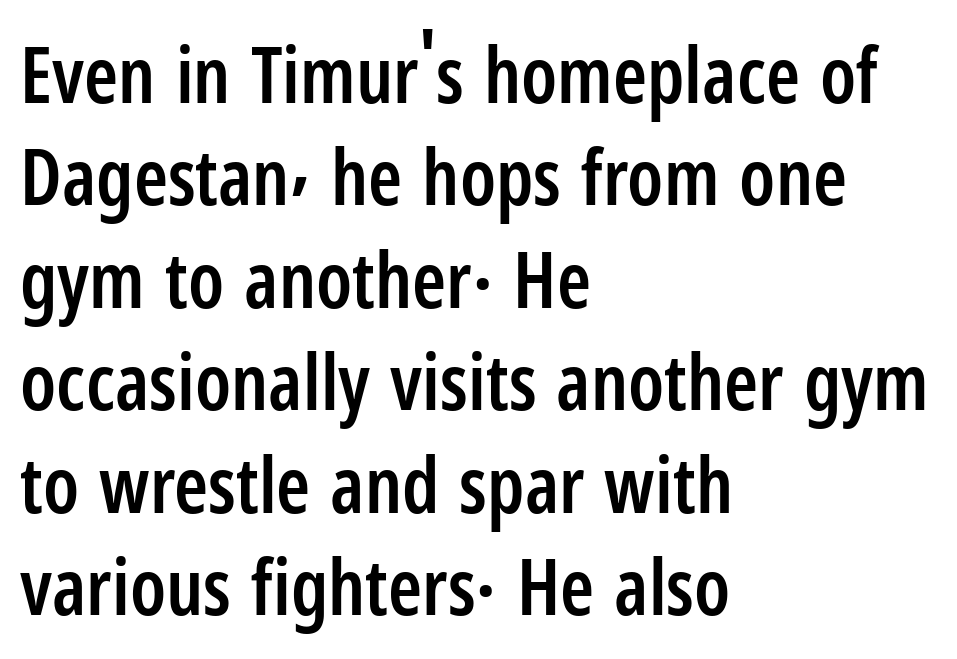
The image shows 77 px semibold, condensed sans-serif type, upright; set left-aligned, normal line spacing (1.33x), normal letter spacing, not underlined; low stroke contrast and a medium x-height.
